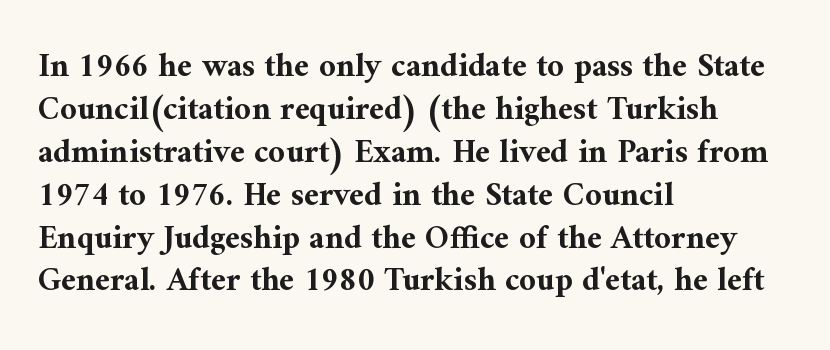
{"serif": "yes", "italic": "no", "bold": "yes", "weight": "bold", "width": "normal", "stroke_contrast": "medium", "x_height": "medium", "monospaced": "no", "underline": "no", "align": "left", "line_spacing": "normal", "line_spacing_ratio": 1.3, "letter_spacing": "normal", "letter_spacing_em": 0.0, "glyph_px": 33}
